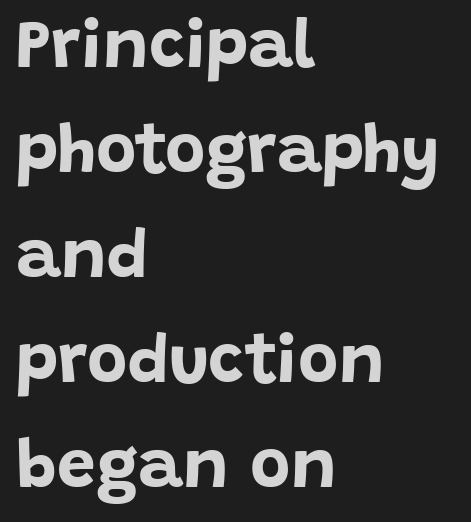
{"serif": "no", "italic": "no", "bold": "yes", "weight": "bold", "width": "normal", "stroke_contrast": "low", "x_height": "large", "monospaced": "no", "underline": "no", "align": "left", "line_spacing": "normal", "line_spacing_ratio": 1.52, "letter_spacing": "normal", "letter_spacing_em": 0.0, "glyph_px": 69}
